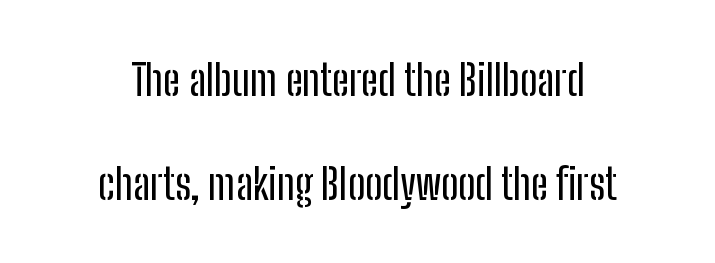
The image shows 42 px condensed sans-serif type, upright; set loose line spacing (2.47x), normal letter spacing, not underlined; low stroke contrast and a medium x-height.
